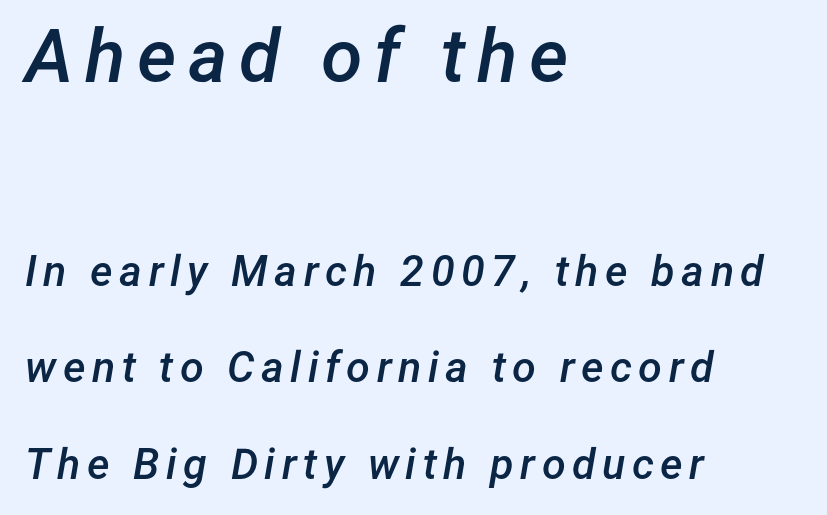
The image shows 75 px semibold type, italic (leaning right); set left-aligned, loose line spacing (2.24x), not underlined; the first (top) block is 1.74x larger; low stroke contrast and a medium x-height.
